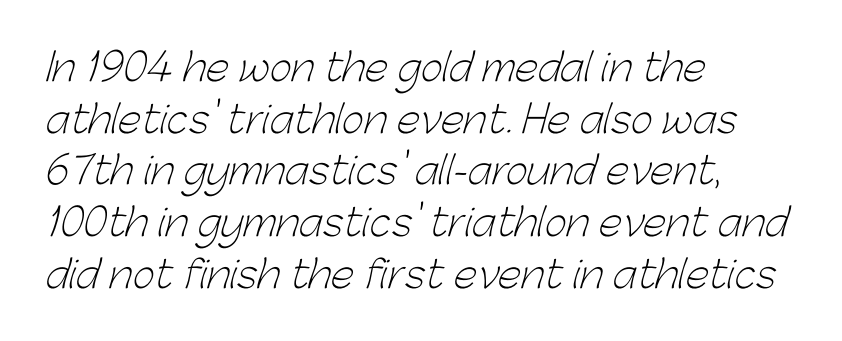
A typesetter would call this zero additional tracking. Any mark beneath the type? The region is blank. Varying glyph widths throughout — classic text-font behaviour. If you measured baseline to baseline, you'd find a middling distance.
